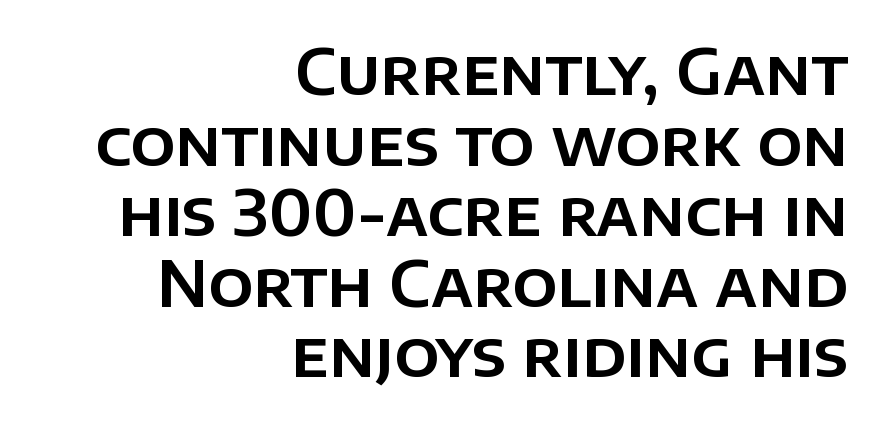
Q: Is the text italic (slanted)? A: No, it is upright.
Q: Is the typeface a serif or a sans-serif typeface? A: Sans-serif.
Q: Is the text underlined? A: No.
Q: How is the paragraph aligned? A: Right-aligned.
Q: Is the spacing between letters normal or unusually wide? A: Normal.
Q: Is the spacing between lines tight, normal or loose? A: Tight.
Q: Width (condensed, normal, or wide)? A: Normal.
Q: Stroke contrast? A: Low.
Q: x-height? A: Large.
Q: Monospaced? A: No.
